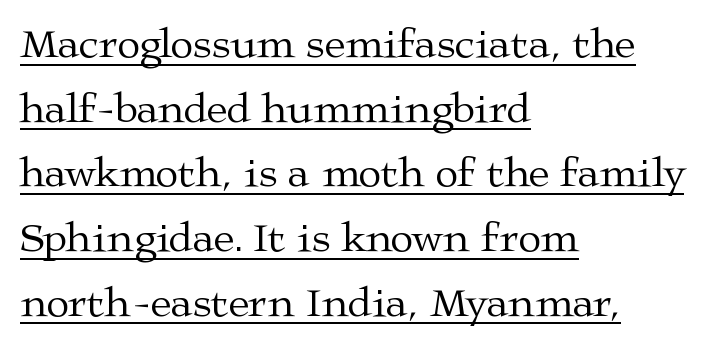
Q: Is the text bold? A: No.
Q: Is the text italic (slanted)? A: No, it is upright.
Q: Is the typeface a serif or a sans-serif typeface? A: Serif.
Q: Is the text underlined? A: Yes.
Q: How is the paragraph aligned? A: Left-aligned.
Q: Is the spacing between letters normal or unusually wide? A: Normal.
Q: Is the spacing between lines tight, normal or loose? A: Normal.
Q: Width (condensed, normal, or wide)? A: Wide.
Q: Stroke contrast? A: Medium.
Q: x-height? A: Medium.
Q: Monospaced? A: No.
